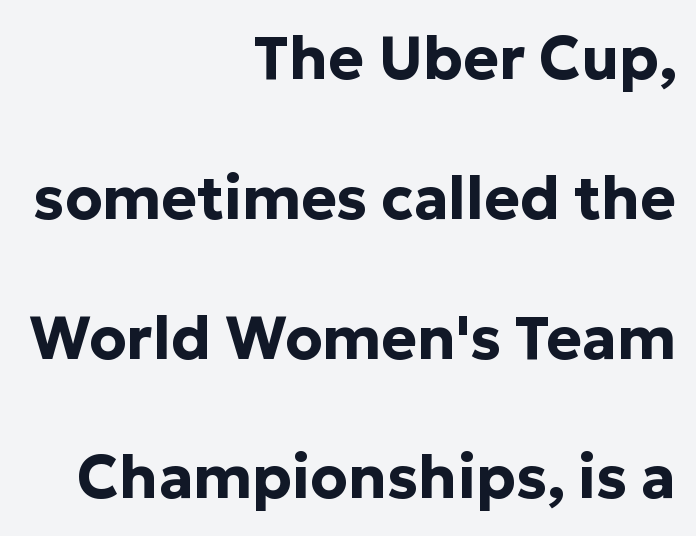
Q: Is the text bold? A: Yes.
Q: Is the text italic (slanted)? A: No, it is upright.
Q: Is the typeface a serif or a sans-serif typeface? A: Sans-serif.
Q: Is the text underlined? A: No.
Q: How is the paragraph aligned? A: Right-aligned.
Q: Is the spacing between letters normal or unusually wide? A: Normal.
Q: Is the spacing between lines tight, normal or loose? A: Loose.
Q: Width (condensed, normal, or wide)? A: Normal.
Q: Stroke contrast? A: Low.
Q: x-height? A: Medium.
Q: Monospaced? A: No.
